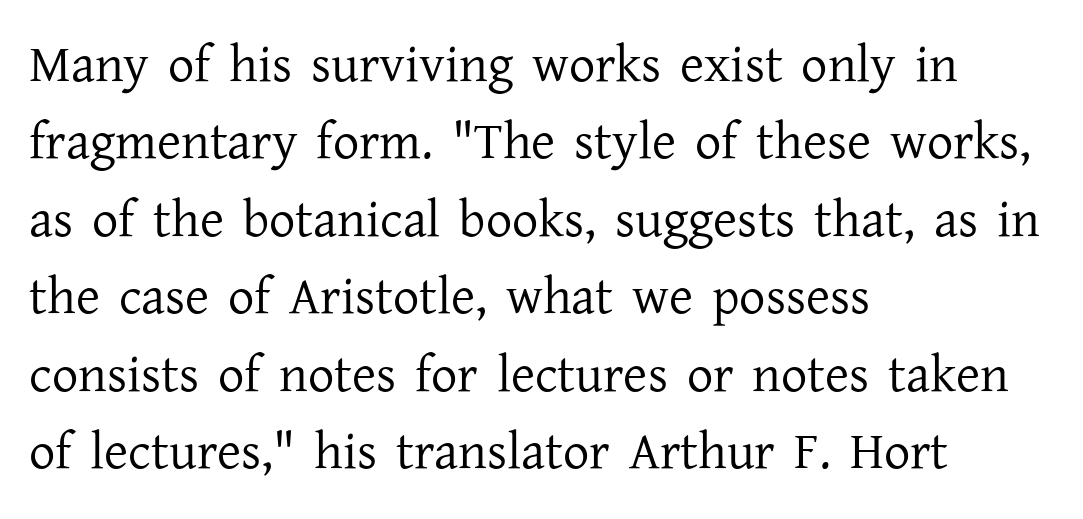
What's the leading like? Ordinary, nothing unusual. The specimen reads as upright at a glance. The tracking reads as untouched default to a designer's eye. Weight: not bold — regular or lighter. What kind of face is this? One with serifs.
